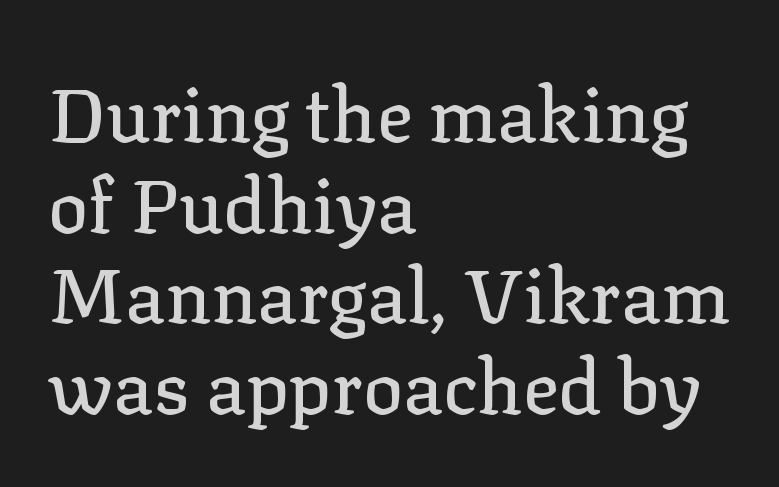
{"serif": "yes", "italic": "no", "width": "normal", "stroke_contrast": "low", "x_height": "medium", "monospaced": "no", "underline": "no", "align": "left", "line_spacing_ratio": 1.21, "letter_spacing": "normal", "letter_spacing_em": 0.0, "glyph_px": 75}
